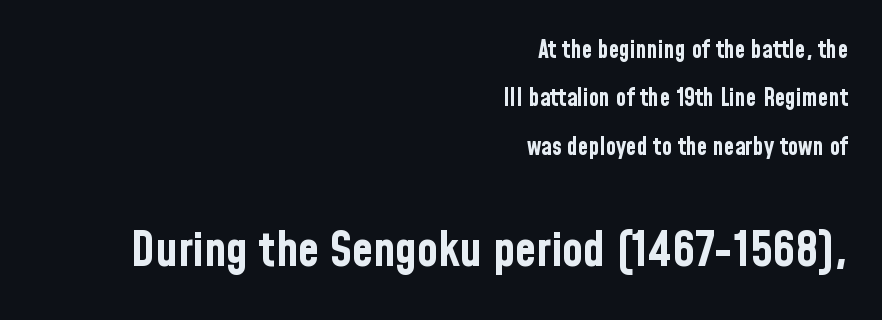
The image shows 48 px bold, condensed sans-serif type, upright; set right-aligned, loose line spacing (2.02x), normal letter spacing, not underlined; the second (bottom) block is 2.0x larger; low stroke contrast and a medium x-height.
